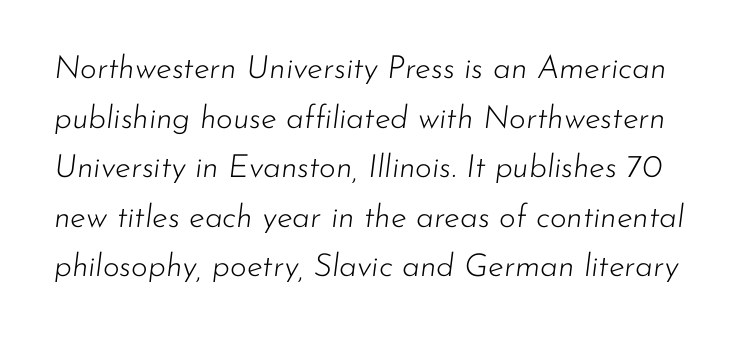
The zone under the glyphs is completely vacant. Designer's note — italics engaged. Character widths vary here, with narrow letters taking less room than wide ones. Horizontal bands of white between lines are of average thickness. The characters are drawn with everyday or finer stroke widths. The line texture is even and compact thanks to regular tracking.
